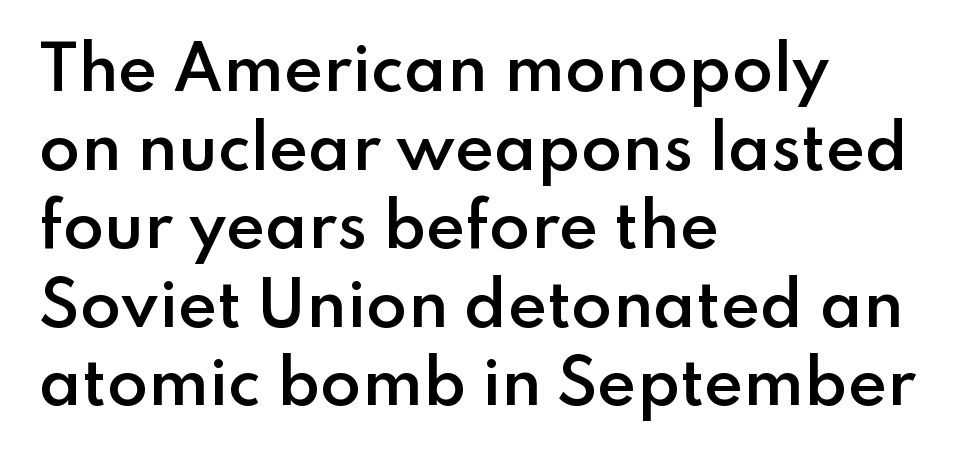
Students, note that the glyphs here touch the page at normal intervals. A typesetter would call this proportional, since set widths differ per character. The designer went with a sans here, leaving each stem footless. The type sits square on the baseline with zero lean. Weight: semibold (demi). Horizontally, the lines are justified to the leading edge only.
